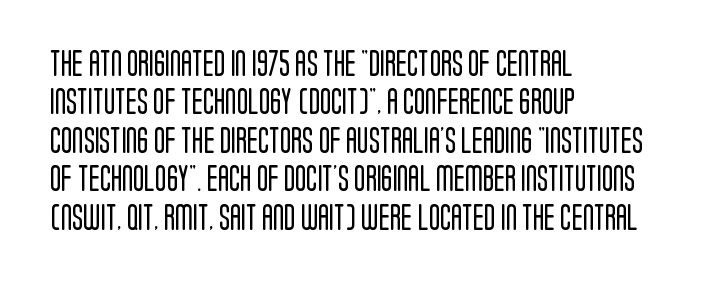
Q: Is the text bold? A: No.
Q: Is the text italic (slanted)? A: No, it is upright.
Q: Is the text underlined? A: No.
Q: How is the paragraph aligned? A: Left-aligned.
Q: Is the spacing between letters normal or unusually wide? A: Normal.
Q: Is the spacing between lines tight, normal or loose? A: Normal.
